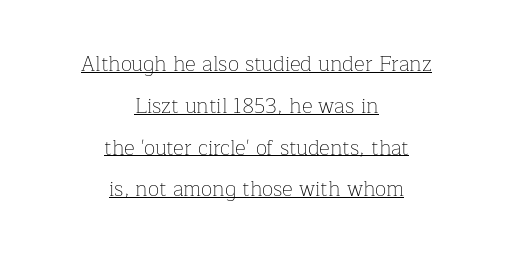
{"italic": "no", "bold": "no", "underline": "yes", "align": "center", "line_spacing": "loose", "line_spacing_ratio": 1.99, "letter_spacing": "normal", "letter_spacing_em": 0.0, "glyph_px": 21}
